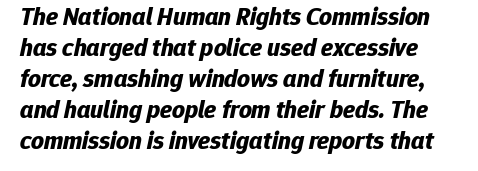
Q: Is the text bold? A: Yes.
Q: Is the text italic (slanted)? A: Yes, it leans right by about 12 degrees.
Q: Is the text underlined? A: No.
Q: Is the spacing between letters normal or unusually wide? A: Normal.
